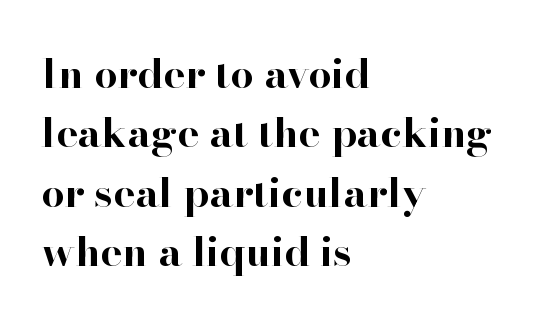
{"serif": "yes", "italic": "no", "bold": "yes", "weight": "bold", "width": "normal", "stroke_contrast": "high", "x_height": "small", "monospaced": "no", "underline": "no", "align": "left", "line_spacing": "normal", "line_spacing_ratio": 1.45, "letter_spacing": "normal", "letter_spacing_em": 0.0, "glyph_px": 41}
